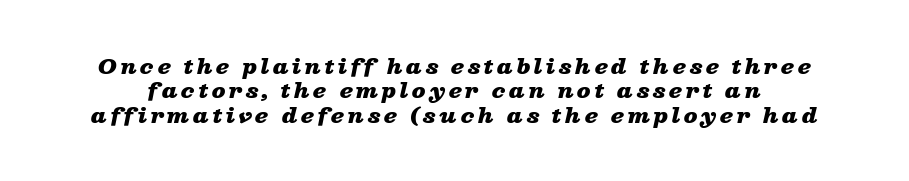
The image shows 20 px bold type, italic (leaning right); set line spacing 1.22x, not underlined.
